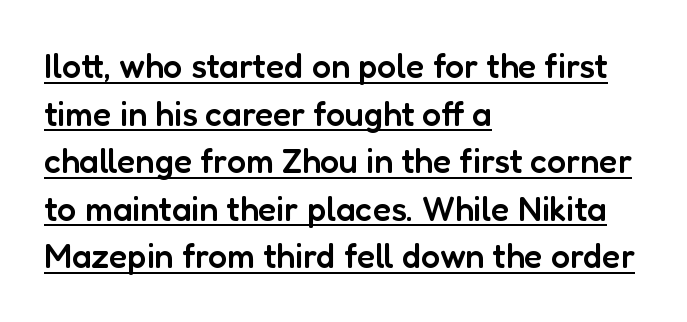
The image shows 34 px semibold sans-serif type, upright; set left-aligned, normal line spacing (1.4x), normal letter spacing, underlined; low stroke contrast and a medium x-height.
